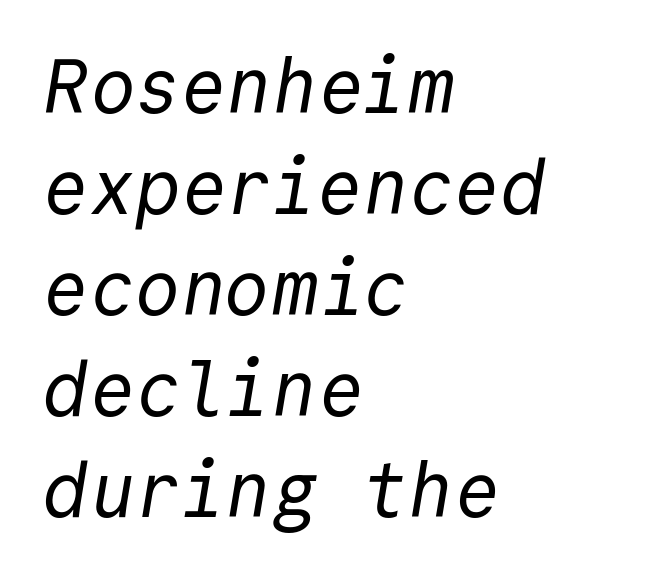
Q: Is the text bold? A: No.
Q: Is the typeface a serif or a sans-serif typeface? A: Sans-serif.
Q: Is the text underlined? A: No.
Q: How is the paragraph aligned? A: Left-aligned.
Q: Is the spacing between letters normal or unusually wide? A: Normal.
Q: Is the spacing between lines tight, normal or loose? A: Normal.
Q: Width (condensed, normal, or wide)? A: Normal.
Q: x-height? A: Medium.
Q: Monospaced? A: Yes.
